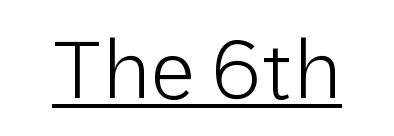
The image shows 80 px light sans-serif type, upright; set normal letter spacing, underlined; low stroke contrast and a medium x-height.
